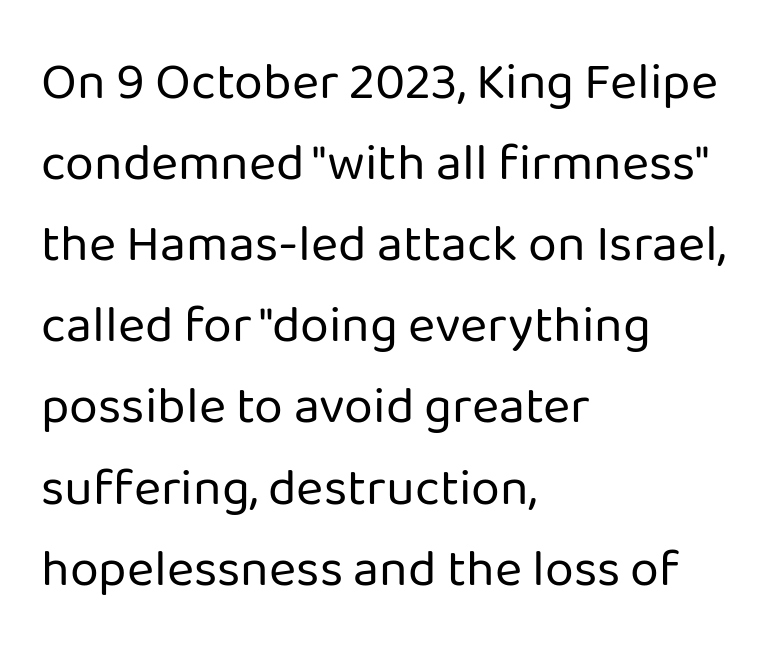
The image shows 52 px regular-weight sans-serif type, upright; set left-aligned, normal line spacing (1.56x), normal letter spacing, not underlined; low stroke contrast and a medium x-height.
